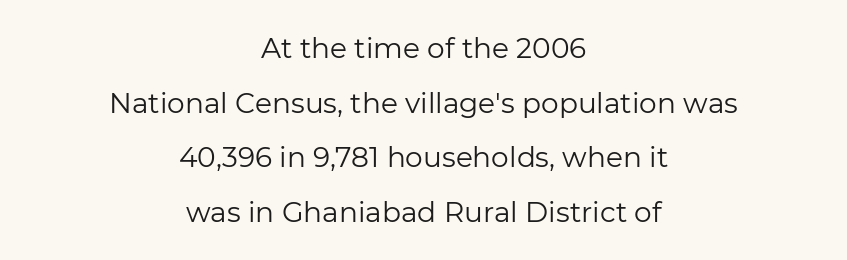
No letter is thick-stroked: the sample isn't bold. Unlike italic type, these characters show no tilt at all. Each new line begins a long way beneath the previous one. A bare baseline throughout the passage. The rendering uses natural spacing where letterforms have individual widths. What stands out about the letter spacing? Nothing — it is the standard amount.
